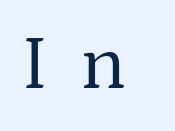
The image shows 78 px regular-weight serif type, upright; set unusually wide letter spacing (+0.41 em), not underlined; medium stroke contrast and a medium x-height.
